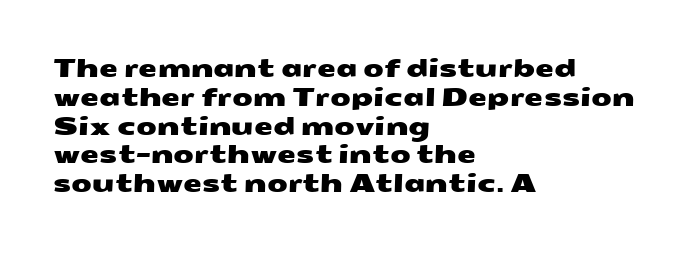
Q: Is the text underlined? A: No.
Q: How is the paragraph aligned? A: Left-aligned.
Q: Is the spacing between letters normal or unusually wide? A: Normal.
